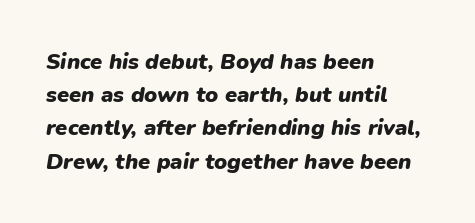
Q: Is the text bold? A: Yes.
Q: Is the text italic (slanted)? A: Yes, it leans right by about 9 degrees.
Q: Is the text underlined? A: No.
Q: How is the paragraph aligned? A: Left-aligned.
Q: Is the spacing between letters normal or unusually wide? A: Normal.
Q: Is the spacing between lines tight, normal or loose? A: Normal.
